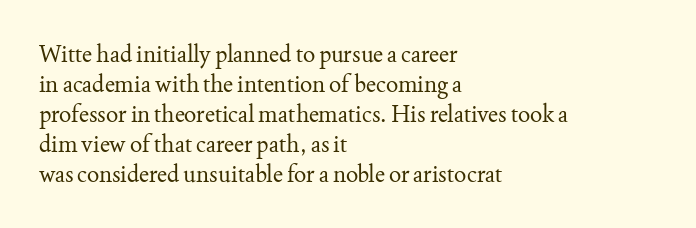
Q: Is the text bold? A: No.
Q: Is the text italic (slanted)? A: No, it is upright.
Q: Is the text underlined? A: No.
Q: How is the paragraph aligned? A: Left-aligned.
Q: Is the spacing between letters normal or unusually wide? A: Normal.
Q: Is the spacing between lines tight, normal or loose? A: Normal.
